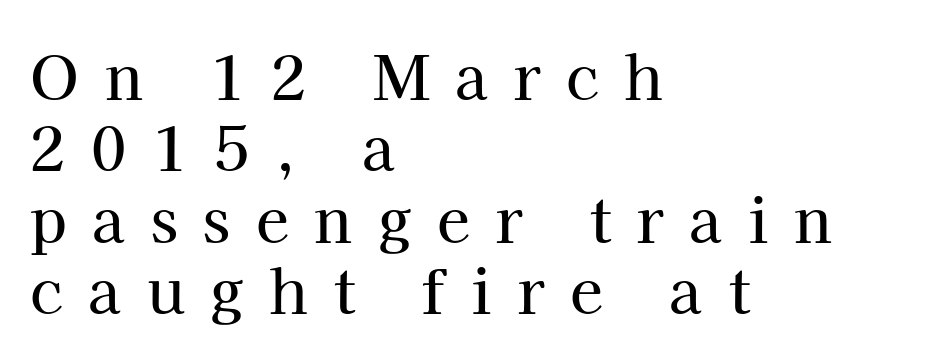
This sample has the flowing, uneven cadence of proportional lettering. Descenders hang freely into open space. This sample uses expanded letter spacing, leaving extra air between glyphs. Which margin do the lines hug? The left one — the right edge is uneven. These lines are composed in type with serifs.
